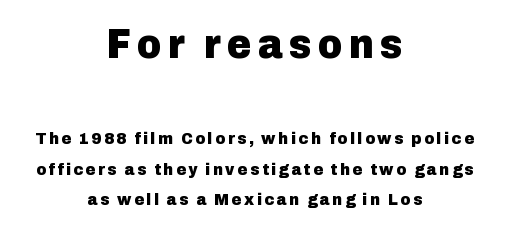
{"serif": "no", "italic": "no", "bold": "yes", "weight": "heavy", "width": "normal", "stroke_contrast": "low", "x_height": "medium", "monospaced": "no", "underline": "no", "align": "center", "line_spacing_ratio": 1.78, "larger_block": "first", "size_ratio": 2.47, "glyph_px": 42}
